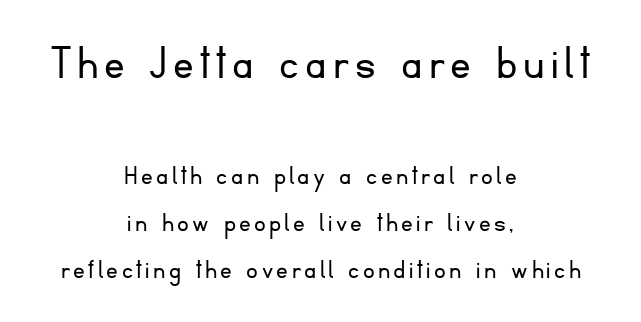
Each line is balanced around a shared central axis. The passage shown stacks its lines at a standard gap. The face used here is proportionally spaced, like ordinary book or web type. The passage shown is not bold in any degree.
